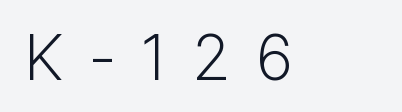
The type is letterspaced generously, with wide tracking. This sample uses an upright cut, with every glyph sitting square on the baseline. This reads as an unemphasized weight, regular at the heaviest. Think of a printed novel: that variable character pitch is what you see here. Rule under the text: the space is simply empty.
